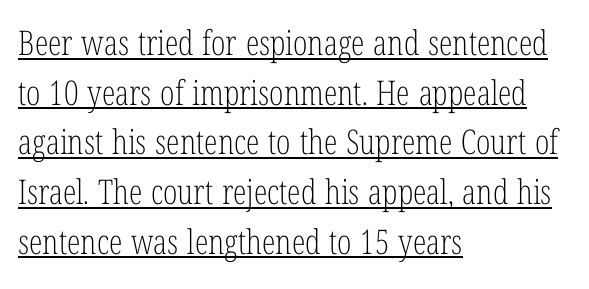
The image shows 34 px light, condensed serif type, upright; set left-aligned, normal line spacing (1.46x), normal letter spacing, underlined; low stroke contrast and a medium x-height.
